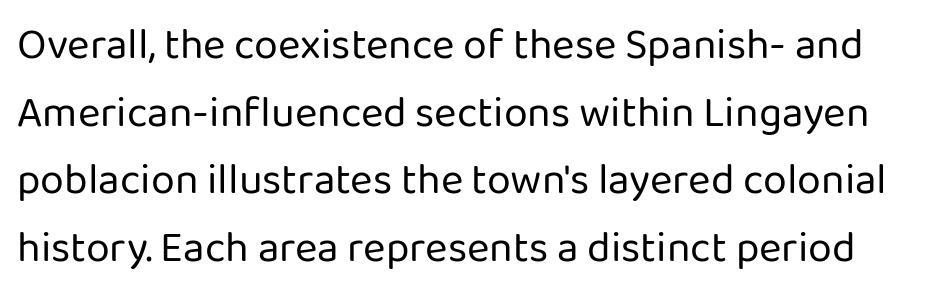
The image shows 43 px regular-weight sans-serif type, upright; set normal line spacing (1.57x), normal letter spacing, not underlined; low stroke contrast and a medium x-height.
